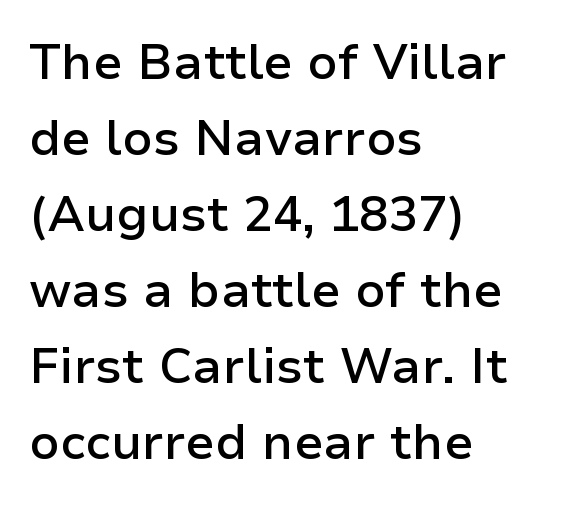
The face used here is proportionally spaced, like ordinary book or web type. Reading down the block, your eye returns to a fixed left position each line. Reading down the column, the eye jumps a familiar distance to each next line. Decoration check: the copy has no underline.
